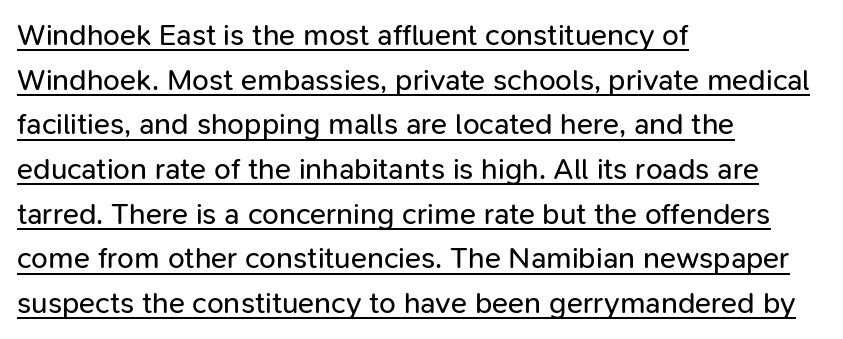
This is the regular roman posture of the typeface. Nope, no serifs anywhere on these letters. Looks like someone drew a line under every word here. The paragraph has a hard left edge and a soft right edge. Looks like regular typesetting: each glyph gets only the width it needs.
